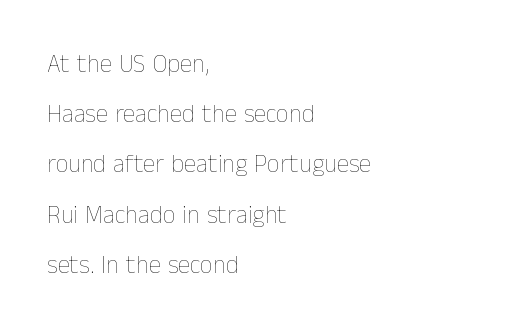
{"italic": "no", "bold": "no", "underline": "no", "align": "left", "line_spacing": "loose", "line_spacing_ratio": 2.01, "letter_spacing": "normal", "letter_spacing_em": 0.0, "glyph_px": 25}
